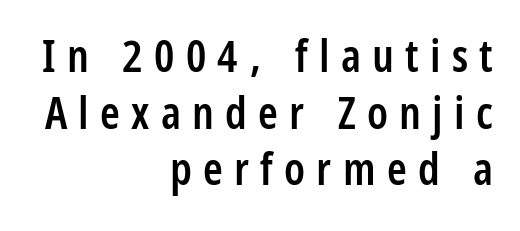
{"serif": "no", "italic": "no", "bold": "semi", "weight": "semibold", "width": "condensed", "stroke_contrast": "low", "x_height": "large", "monospaced": "no", "underline": "no", "align": "right", "line_spacing": "normal", "line_spacing_ratio": 1.26, "letter_spacing": "wide", "letter_spacing_em": 0.25, "glyph_px": 45}
